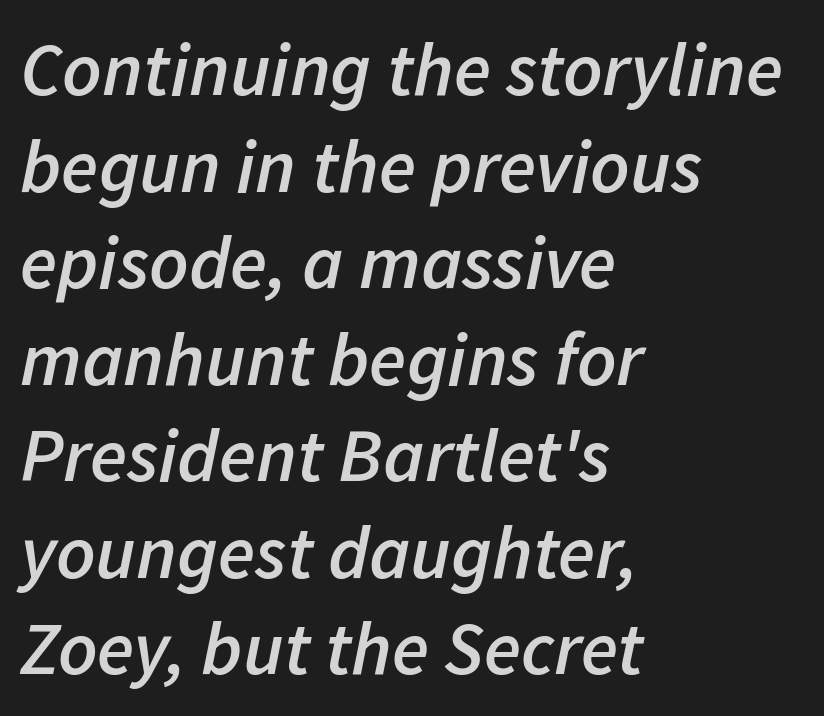
The image shows 76 px semibold type, italic (leaning right); set left-aligned, normal line spacing (1.27x), normal letter spacing, not underlined; low stroke contrast and a medium x-height.
